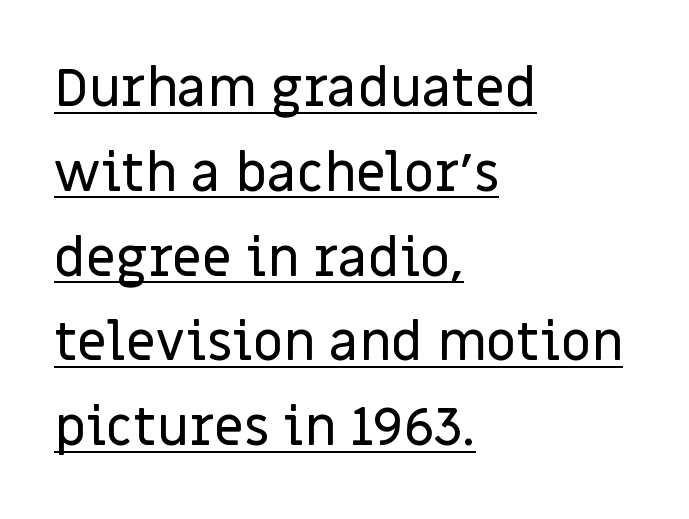
Q: Is the text italic (slanted)? A: No, it is upright.
Q: Is the typeface a serif or a sans-serif typeface? A: Sans-serif.
Q: Is the text underlined? A: Yes.
Q: How is the paragraph aligned? A: Left-aligned.
Q: Is the spacing between letters normal or unusually wide? A: Normal.
Q: Is the spacing between lines tight, normal or loose? A: Normal.
Q: Width (condensed, normal, or wide)? A: Normal.
Q: Stroke contrast? A: Low.
Q: x-height? A: Large.
Q: Monospaced? A: No.
